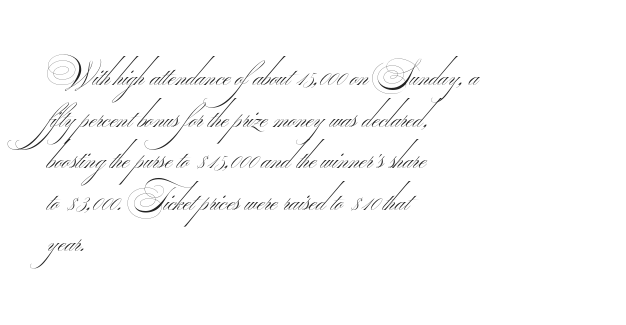
Q: Is the text bold? A: No.
Q: Is the typeface a serif or a sans-serif typeface? A: Sans-serif.
Q: Is the text underlined? A: No.
Q: How is the paragraph aligned? A: Left-aligned.
Q: Is the spacing between letters normal or unusually wide? A: Normal.
Q: Is the spacing between lines tight, normal or loose? A: Normal.
Q: Width (condensed, normal, or wide)? A: Wide.
Q: Stroke contrast? A: Medium.
Q: Monospaced? A: No.
